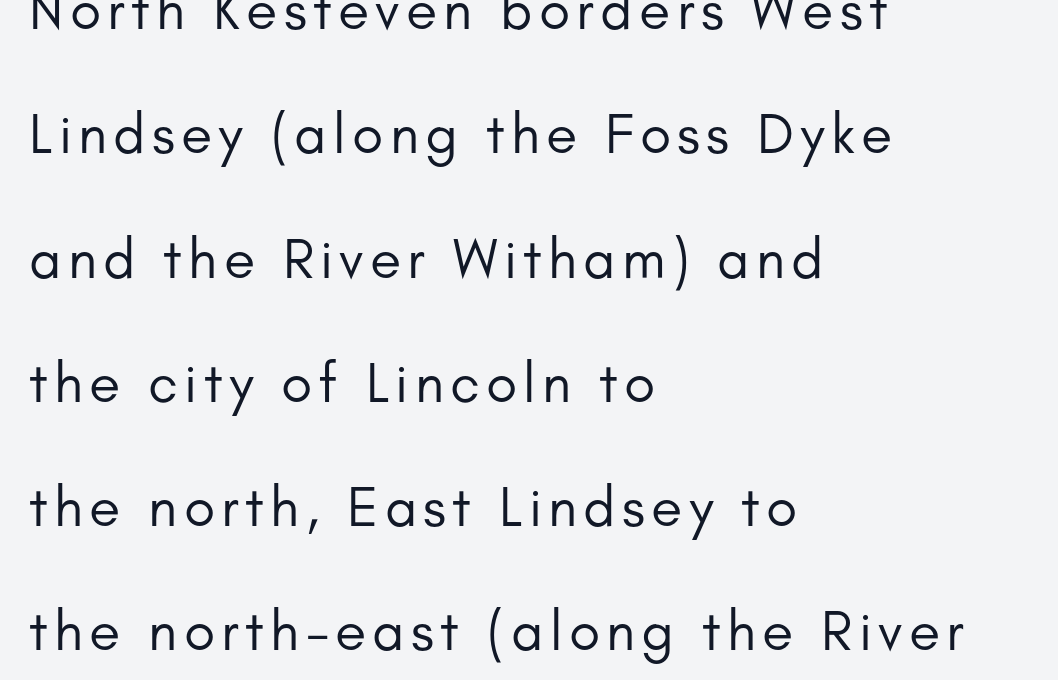
Leftover space on each line is placed entirely after the last word. Heaviness? Minimal to ordinary, like unemphasized prose. Honestly, the rows look like they've been pulled way apart. Style check: upright. This sample has the flowing, uneven cadence of proportional lettering. Clear beneath every line of the passage.
